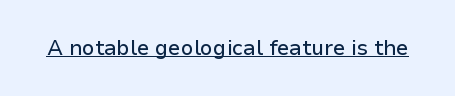
{"italic": "no", "underline": "yes", "letter_spacing": "normal", "letter_spacing_em": 0.0, "glyph_px": 21}
